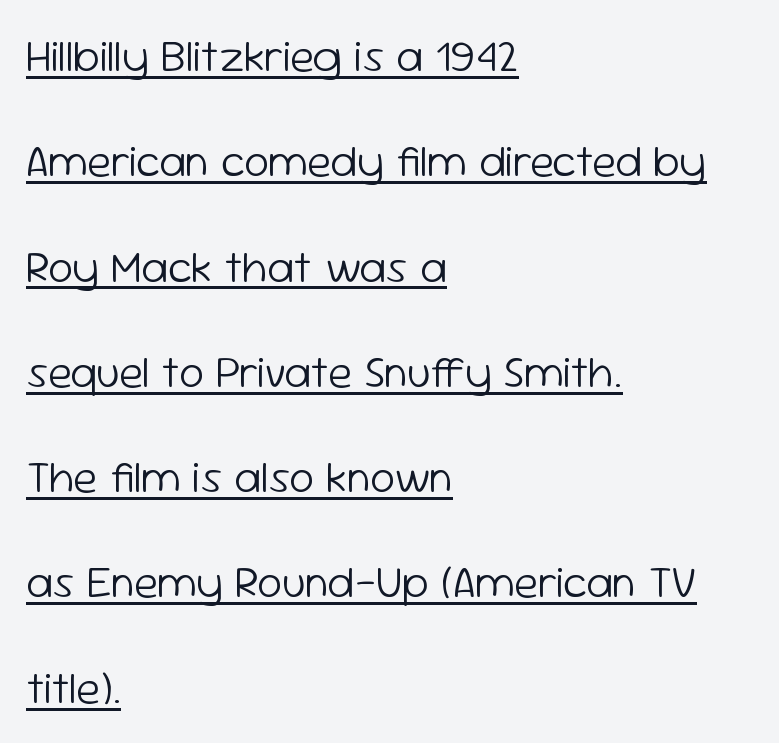
Tall strokes in this sample are plumb rather than angled. The string is rendered with underlining switched on. The face looks like a standard text weight, possibly lighter. This sample uses plain, unmodified letter spacing.
